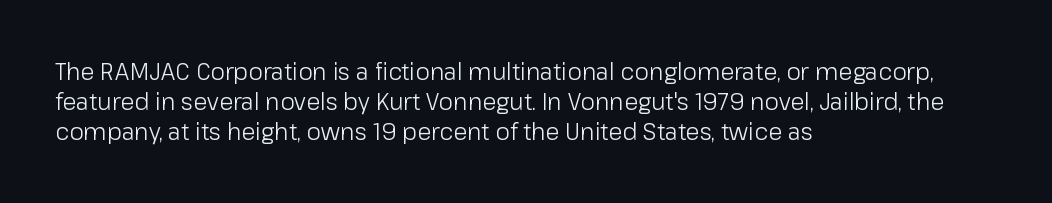
The image shows 23 px text type, upright; set left-aligned, normal line spacing (1.31x), normal letter spacing, not underlined.
